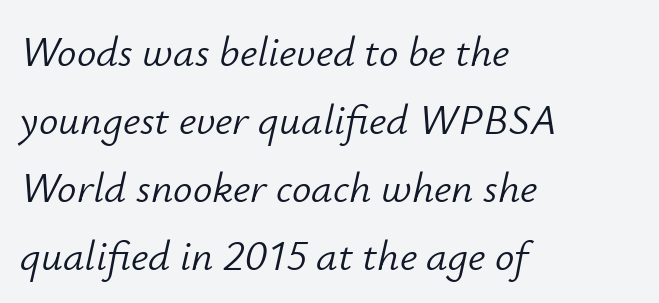
The image shows 43 px light type, italic (leaning right); set left-aligned, normal line spacing (1.58x), normal letter spacing, not underlined; low stroke contrast and a small x-height.
